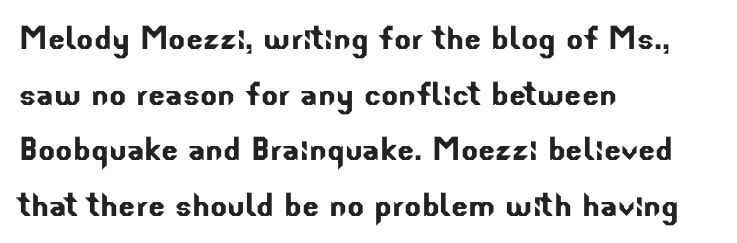
{"serif": "no", "width": "normal", "stroke_contrast": "low", "x_height": "small", "monospaced": "no", "underline": "no", "align": "left", "line_spacing": "normal", "line_spacing_ratio": 1.39, "letter_spacing": "normal", "letter_spacing_em": 0.0, "glyph_px": 40}
